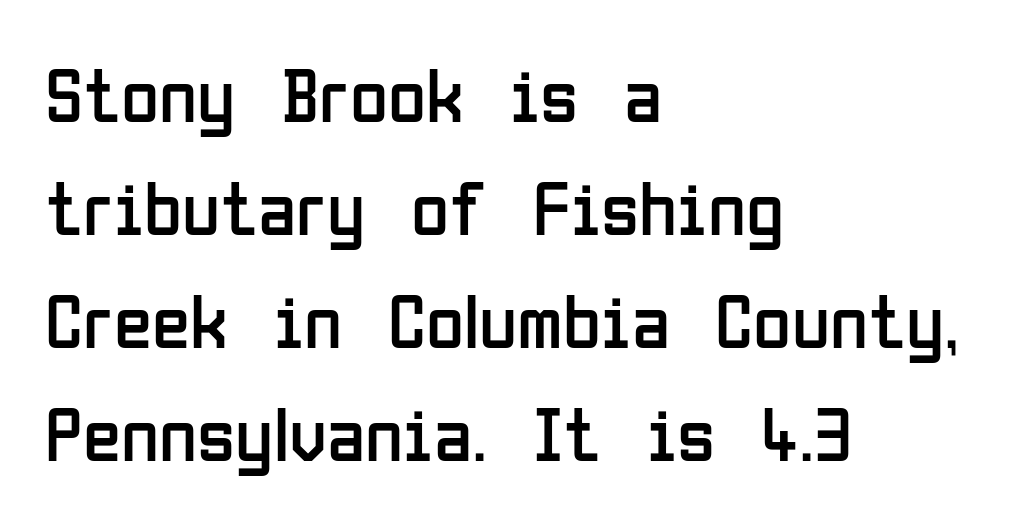
Q: Is the text bold? A: No.
Q: Is the text italic (slanted)? A: No, it is upright.
Q: Is the typeface a serif or a sans-serif typeface? A: Sans-serif.
Q: Is the text underlined? A: No.
Q: How is the paragraph aligned? A: Left-aligned.
Q: Is the spacing between letters normal or unusually wide? A: Normal.
Q: Is the spacing between lines tight, normal or loose? A: Normal.
Q: Width (condensed, normal, or wide)? A: Condensed.
Q: Stroke contrast? A: Low.
Q: x-height? A: Medium.
Q: Monospaced? A: No.
